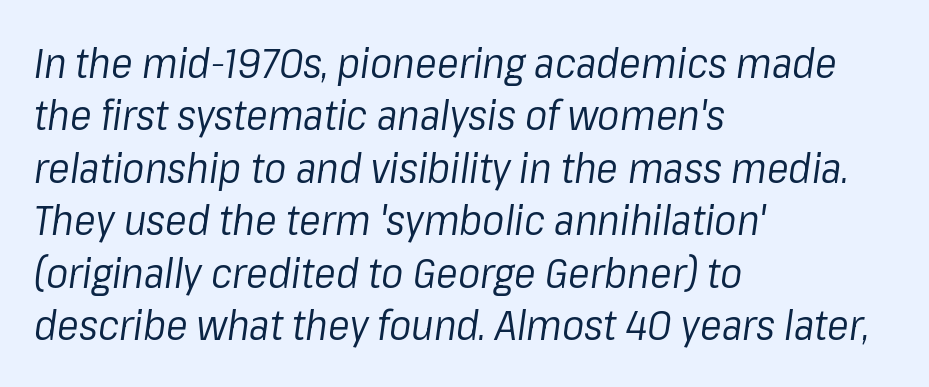
The image shows 41 px regular-weight type, italic (leaning right); set left-aligned, normal line spacing (1.28x), normal letter spacing, not underlined; low stroke contrast and a medium x-height.
